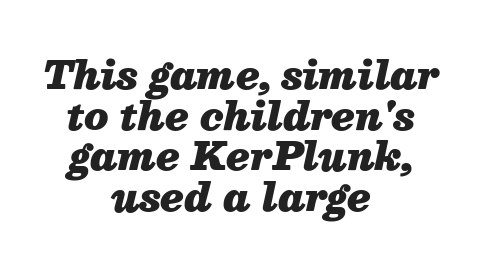
{"italic": "yes", "lean": "right", "slant_degrees": 13, "bold": "yes", "weight": "heavy", "width": "normal", "stroke_contrast": "medium", "x_height": "medium", "monospaced": "no", "underline": "no", "align": "center", "line_spacing": "tight", "line_spacing_ratio": 1.07, "letter_spacing": "normal", "letter_spacing_em": 0.0, "glyph_px": 38}
